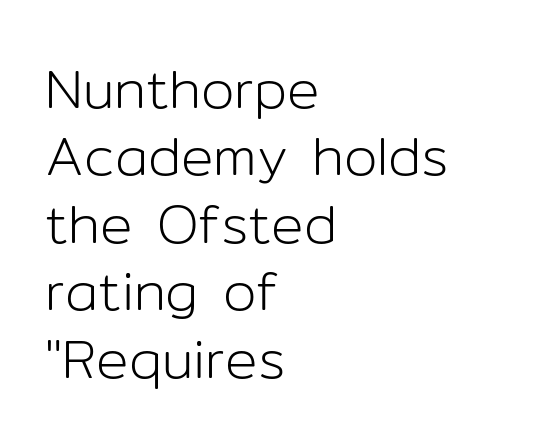
{"serif": "no", "italic": "no", "bold": "no", "weight": "light", "width": "normal", "stroke_contrast": "low", "x_height": "medium", "monospaced": "no", "underline": "no", "align": "left", "line_spacing": "normal", "line_spacing_ratio": 1.25, "letter_spacing": "normal", "letter_spacing_em": 0.0, "glyph_px": 54}
